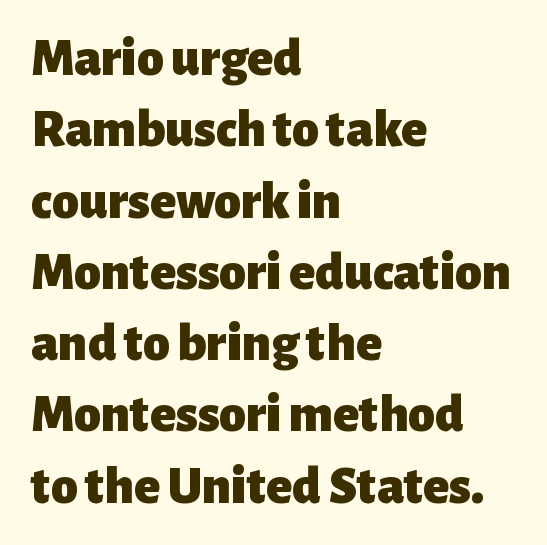
Spacing between characters is what you'd get straight out of the box. Upright lettering throughout. Honestly, there is no underline to notice here at all. If you drew a ruler down the left edge, every line would touch it. Does the type have serifs? No, each stem ends abruptly.
